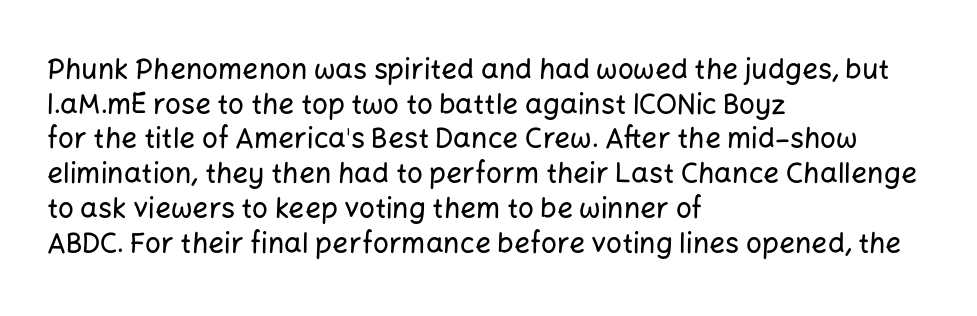
The image shows 28 px sans-serif type, upright; set left-aligned, line spacing 1.24x, normal letter spacing, not underlined; low stroke contrast and a medium x-height.
